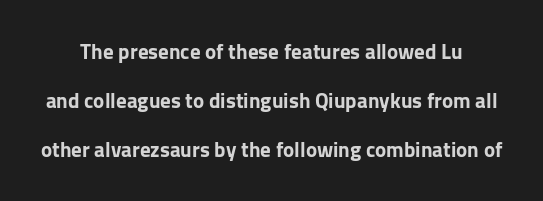
The image shows 21 px bold type, upright; set loose line spacing (2.34x), normal letter spacing, not underlined.
